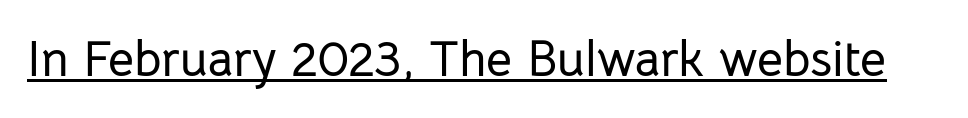
Looks like regular typesetting: each glyph gets only the width it needs. The gaps between neighbouring characters are ordinary and unremarkable. Typographically, this falls in the sans-serif category. Honestly, the underline is the first thing you notice here. You can tell it's not italic because the verticals are truly vertical.
